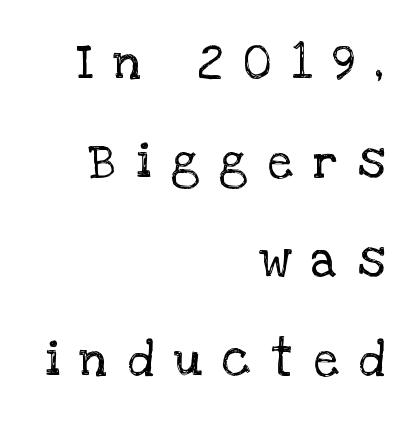
The image shows 49 px regular-weight serif type, upright; set right-aligned, loose line spacing (2.02x), unusually wide letter spacing (+0.42 em), not underlined; low stroke contrast and a large x-height.
